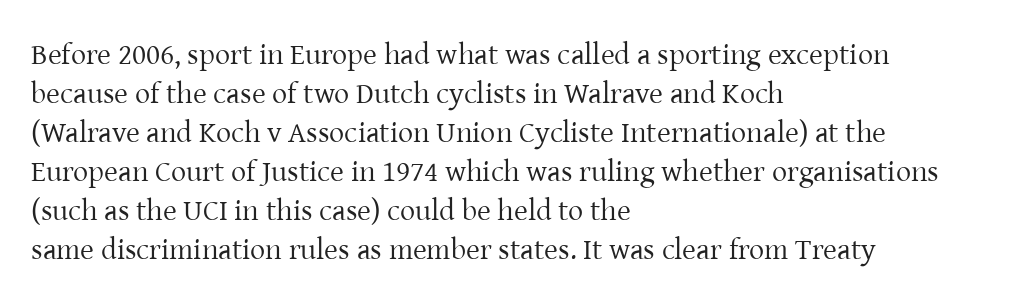
Is there much room between lines? A standard amount, neither cramped nor airy. A classic flush-left, rag-right setting is used for this passage. Students, note that the glyphs here touch the page at normal intervals. The area under the type is left untouched. The designer went with a serif here, giving each stem small feet.
